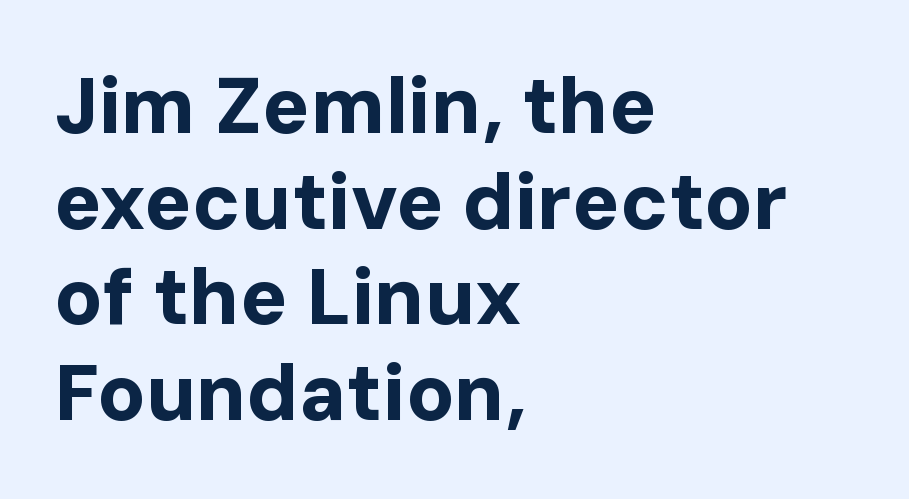
Q: Is the text bold? A: Yes.
Q: Is the text italic (slanted)? A: No, it is upright.
Q: Is the typeface a serif or a sans-serif typeface? A: Sans-serif.
Q: Is the text underlined? A: No.
Q: How is the paragraph aligned? A: Left-aligned.
Q: Is the spacing between letters normal or unusually wide? A: Normal.
Q: Width (condensed, normal, or wide)? A: Normal.
Q: Stroke contrast? A: Low.
Q: x-height? A: Medium.
Q: Monospaced? A: No.
